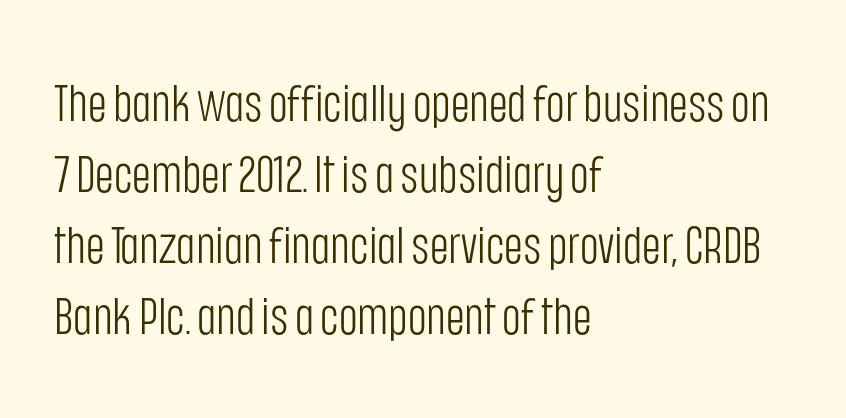
The image shows 51 px light, condensed sans-serif type, upright; set left-aligned, normal line spacing (1.39x), normal letter spacing, not underlined; low stroke contrast and a large x-height.
